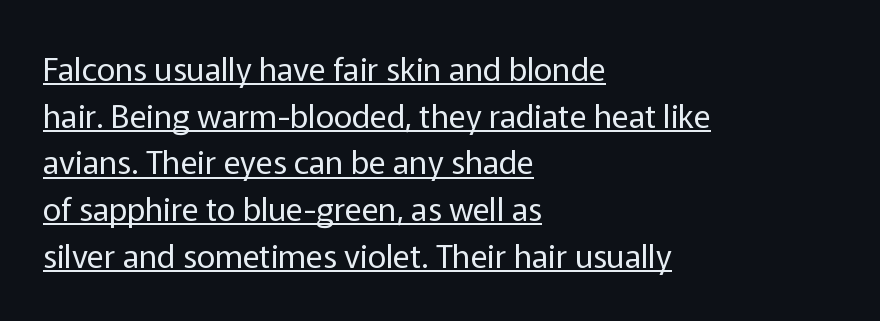
The space between consecutive lines is moderate. A typesetter would mark this as roman, not italic. Is this a sans? Yes — the strokes have no serifs. The specimen includes a rule beneath the text block's lines. Letter spacing: default. The letters advance in unequal steps, a hallmark of proportional type.
